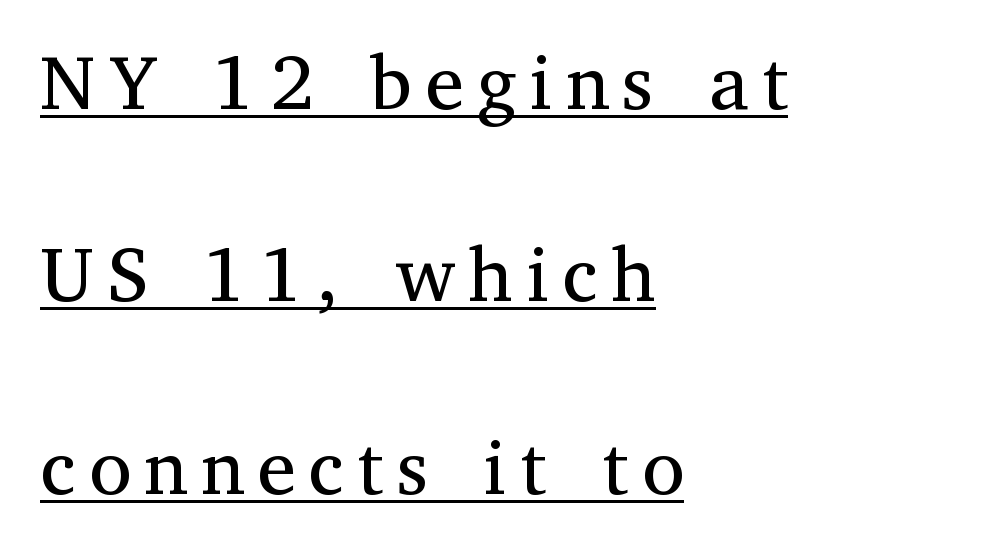
The image shows 77 px regular-weight serif type, upright; set left-aligned, loose line spacing (2.5x), underlined; medium stroke contrast and a medium x-height.
